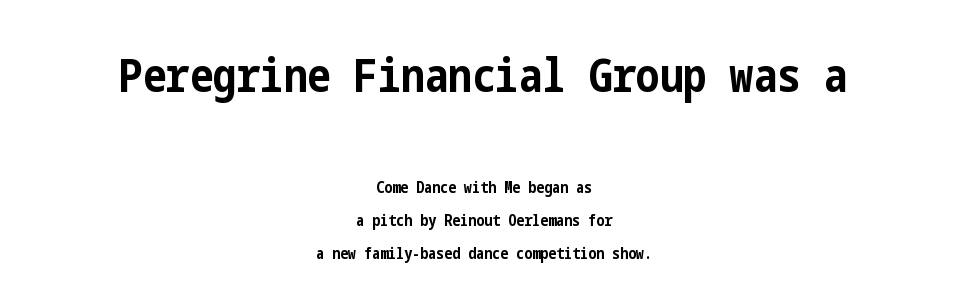
Do the letters lean? They stand straight. Successive baselines arrive slowly, with a big drop between each. Both edges are ragged and mirror each other, which tells us the setting is centered. Look at the bottom of the vertical strokes: they stop flat, with no serifs. The letters sit at their default tracking, neither squeezed nor spread. In terms of weight, the rendering is a true, heavy bold.
